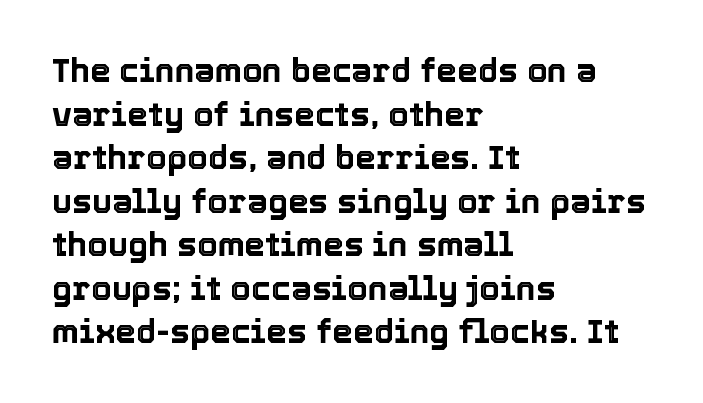
The image shows 33 px text type, upright; set left-aligned, normal line spacing (1.32x), normal letter spacing, not underlined; a medium x-height.
